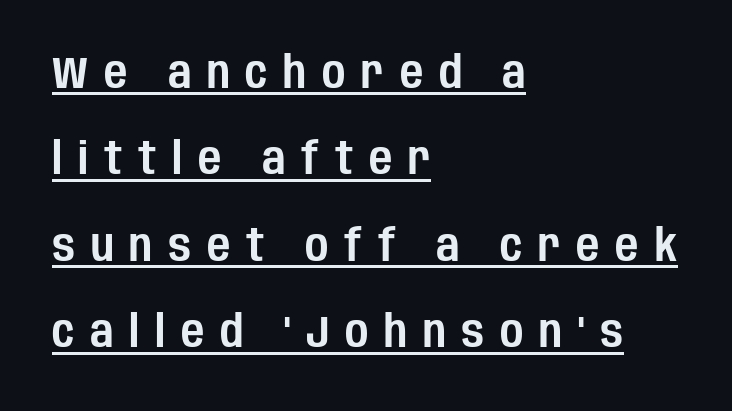
A typesetter would call this heavily tracked-out type. What decoration does the sample have? An underline. Check where the strokes stop: nothing finishes them off — pure sans. Character widths vary here, with narrow letters taking less room than wide ones. Compared with a centered layout, this one pins lines to the left instead.
